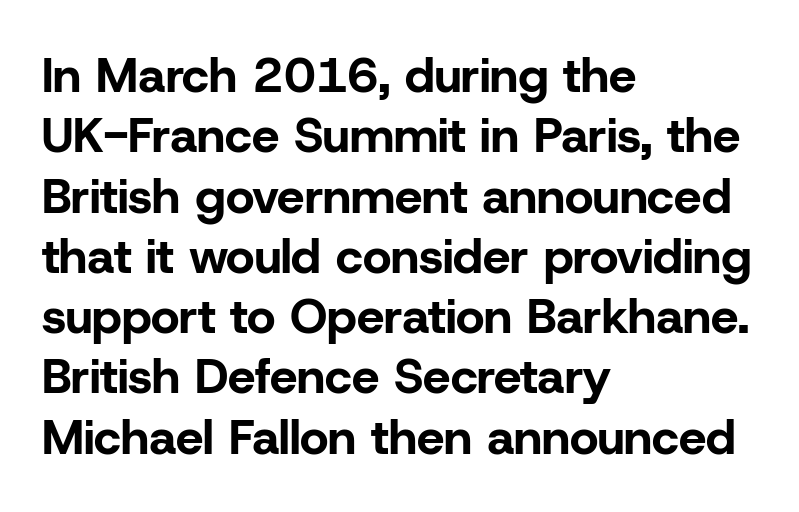
{"serif": "no", "italic": "no", "bold": "yes", "weight": "bold", "width": "normal", "stroke_contrast": "low", "x_height": "medium", "monospaced": "no", "underline": "no", "align": "left", "line_spacing_ratio": 1.23, "letter_spacing": "normal", "letter_spacing_em": 0.0, "glyph_px": 49}
